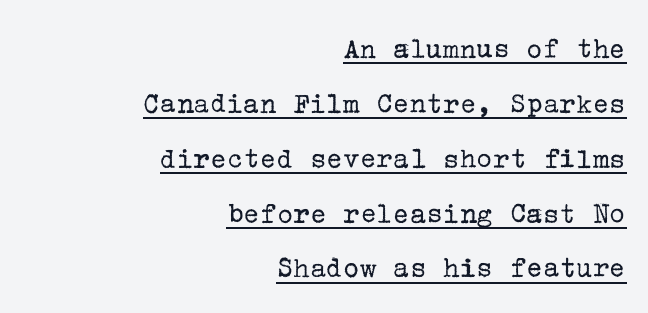
Q: Is the text bold? A: No.
Q: Is the text italic (slanted)? A: No, it is upright.
Q: Is the typeface a serif or a sans-serif typeface? A: Serif.
Q: Is the text underlined? A: Yes.
Q: How is the paragraph aligned? A: Right-aligned.
Q: Is the spacing between letters normal or unusually wide? A: Normal.
Q: Width (condensed, normal, or wide)? A: Normal.
Q: Stroke contrast? A: Low.
Q: x-height? A: Medium.
